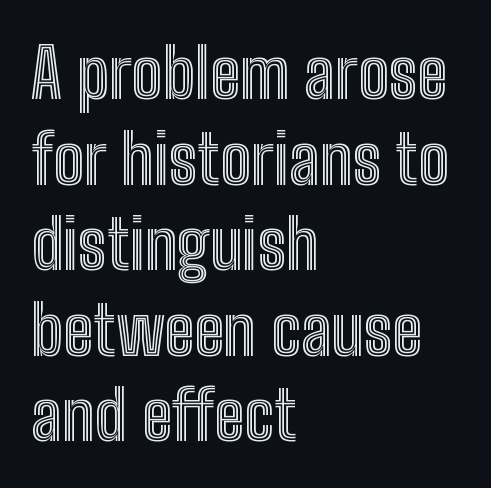
Q: Is the text italic (slanted)? A: No, it is upright.
Q: Is the text underlined? A: No.
Q: How is the paragraph aligned? A: Left-aligned.
Q: Is the spacing between letters normal or unusually wide? A: Normal.
Q: Width (condensed, normal, or wide)? A: Condensed.
Q: x-height? A: Medium.
Q: Monospaced? A: No.
